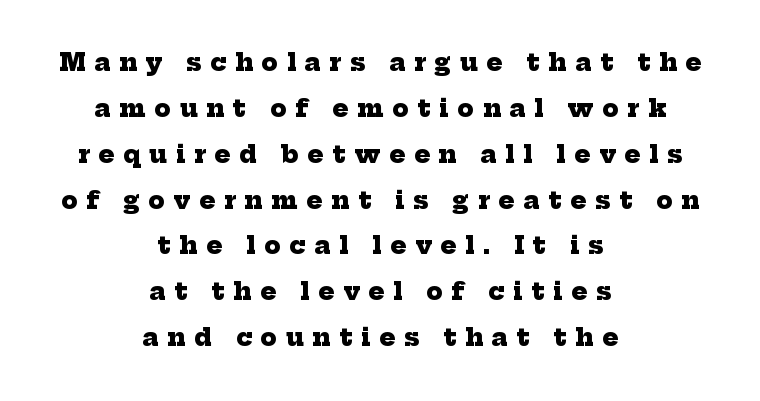
Q: Is the text bold? A: Yes.
Q: Is the text underlined? A: No.
Q: How is the paragraph aligned? A: Centered.
Q: Is the spacing between letters normal or unusually wide? A: Unusually wide.
Q: Is the spacing between lines tight, normal or loose? A: Loose.
